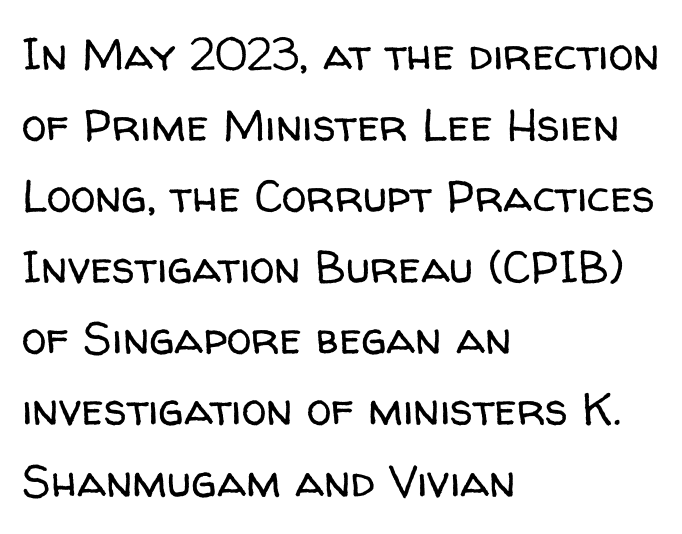
{"serif": "no", "italic": "no", "bold": "no", "weight": "regular", "width": "normal", "stroke_contrast": "low", "x_height": "medium", "monospaced": "no", "underline": "no", "align": "left", "line_spacing": "normal", "line_spacing_ratio": 1.58, "letter_spacing": "normal", "letter_spacing_em": 0.0, "glyph_px": 45}
